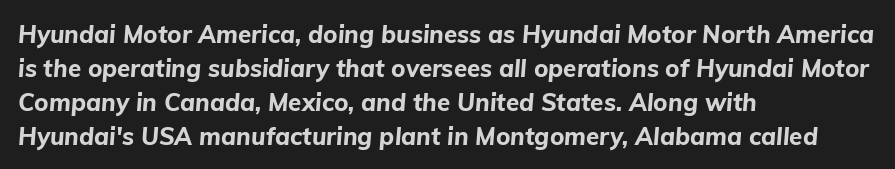
Q: Is the text bold? A: Yes.
Q: Is the text italic (slanted)? A: Yes, it leans right by about 5 degrees.
Q: Is the text underlined? A: No.
Q: How is the paragraph aligned? A: Left-aligned.
Q: Is the spacing between letters normal or unusually wide? A: Normal.
Q: Is the spacing between lines tight, normal or loose? A: Normal.
